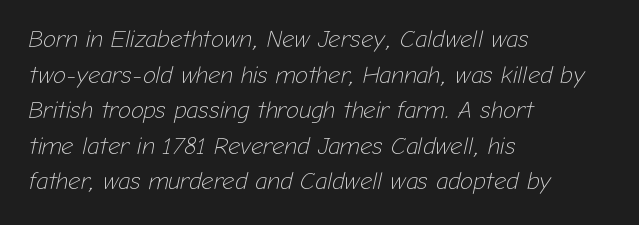
Q: Is the text bold? A: No.
Q: Is the text italic (slanted)? A: Yes, it leans right by about 12 degrees.
Q: Is the text underlined? A: No.
Q: How is the paragraph aligned? A: Left-aligned.
Q: Is the spacing between letters normal or unusually wide? A: Normal.
Q: Is the spacing between lines tight, normal or loose? A: Normal.
